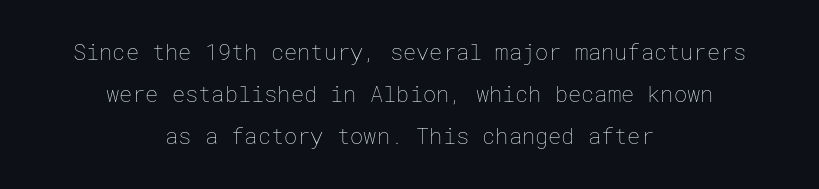
The image shows 22 px text type, upright; set centered, loose line spacing (1.9x), normal letter spacing, not underlined.
